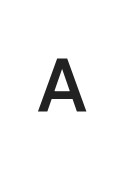
{"serif": "no", "italic": "no", "bold": "semi", "weight": "semibold", "width": "normal", "stroke_contrast": "low", "x_height": "medium", "monospaced": "no", "underline": "no", "letter_spacing": "wide", "letter_spacing_em": 0.34, "glyph_px": 75}
